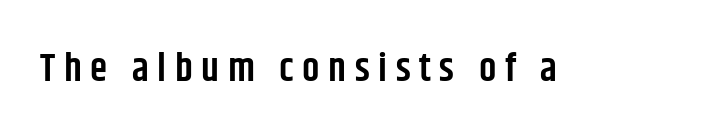
{"serif": "no", "italic": "no", "bold": "semi", "weight": "semibold", "width": "condensed", "stroke_contrast": "low", "x_height": "large", "monospaced": "no", "underline": "no", "letter_spacing": "wide", "letter_spacing_em": 0.22, "glyph_px": 39}
